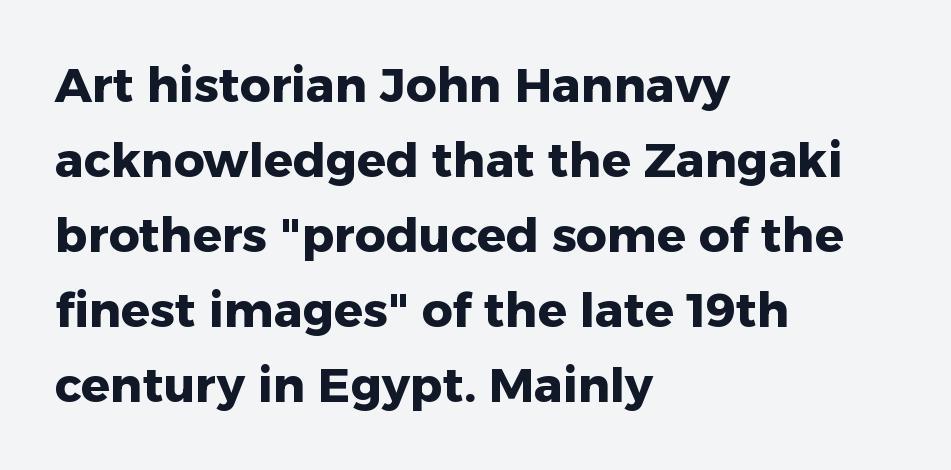
Students, note that the glyphs here touch the page at normal intervals. The baseline area is clear. Posture: straight, roman, zero tilt. Character widths vary here, with narrow letters taking less room than wide ones.
